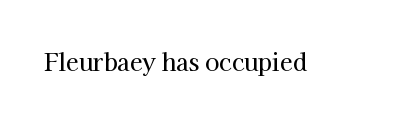
Q: Is the text italic (slanted)? A: No, it is upright.
Q: Is the text underlined? A: No.
Q: Is the spacing between letters normal or unusually wide? A: Normal.
